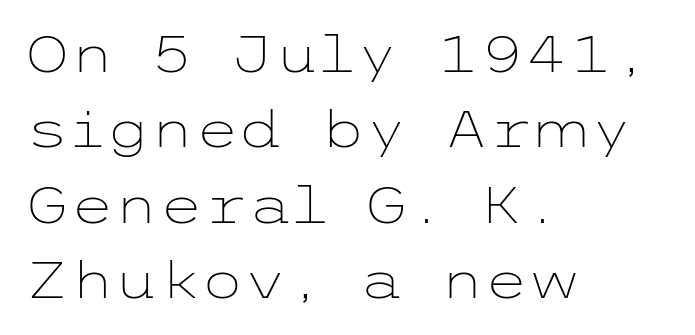
Q: Is the text bold? A: No.
Q: Is the text italic (slanted)? A: No, it is upright.
Q: Is the typeface a serif or a sans-serif typeface? A: Sans-serif.
Q: Is the text underlined? A: No.
Q: How is the paragraph aligned? A: Left-aligned.
Q: Is the spacing between letters normal or unusually wide? A: Normal.
Q: Is the spacing between lines tight, normal or loose? A: Normal.
Q: Width (condensed, normal, or wide)? A: Wide.
Q: Stroke contrast? A: Low.
Q: x-height? A: Medium.
